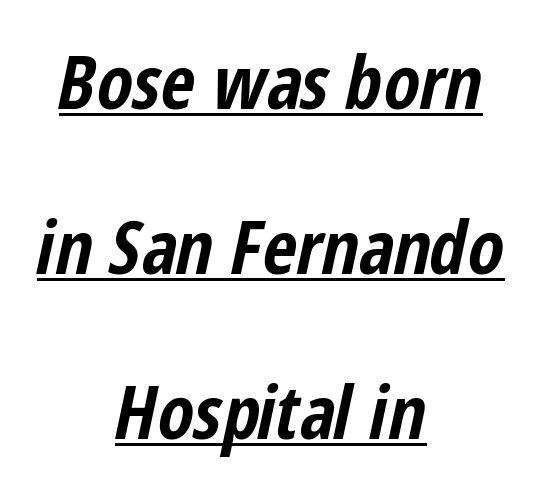
{"italic": "yes", "lean": "right", "slant_degrees": 12, "bold": "yes", "weight": "bold", "width": "condensed", "stroke_contrast": "low", "x_height": "medium", "monospaced": "no", "underline": "yes", "align": "center", "line_spacing": "loose", "line_spacing_ratio": 2.23, "letter_spacing": "normal", "letter_spacing_em": 0.0, "glyph_px": 74}
